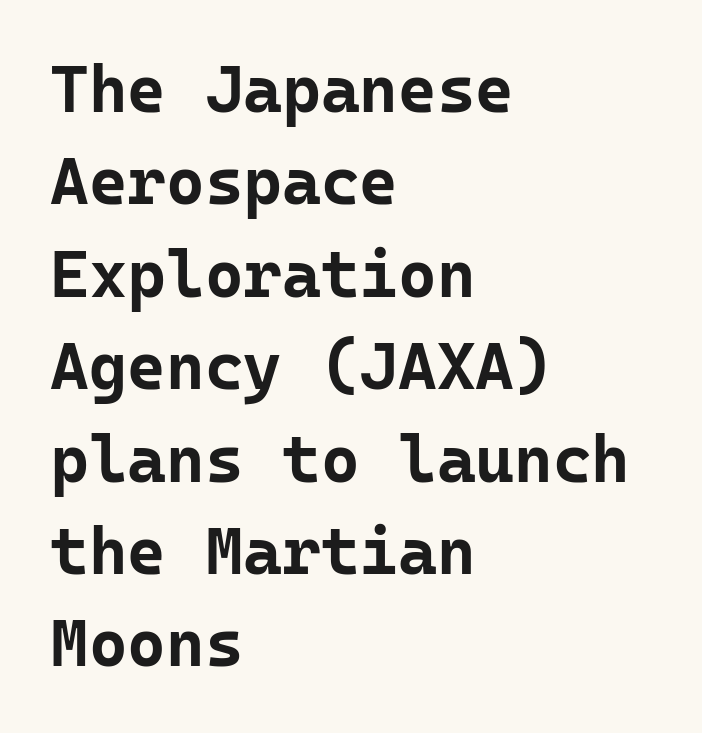
{"serif": "no", "italic": "no", "bold": "yes", "weight": "bold", "width": "normal", "stroke_contrast": "low", "x_height": "medium", "monospaced": "yes", "underline": "no", "align": "left", "line_spacing": "normal", "line_spacing_ratio": 1.4, "letter_spacing": "normal", "letter_spacing_em": 0.0, "glyph_px": 66}
